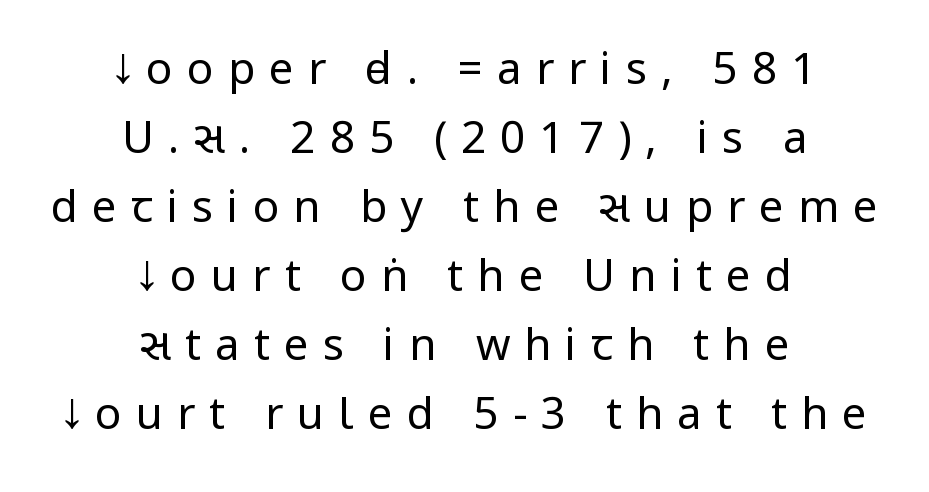
Leading: standard. The type family on display is of the sans-serif kind. Does the lettering tilt? It doesn't — this is upright. Horizontally, the lines are justified to the midpoint only.
